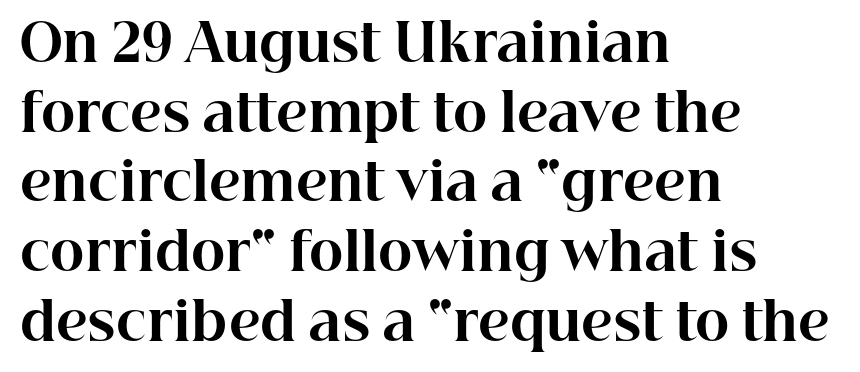
{"serif": "yes", "italic": "no", "bold": "yes", "weight": "bold", "width": "normal", "stroke_contrast": "high", "x_height": "medium", "monospaced": "no", "underline": "no", "align": "left", "line_spacing": "normal", "line_spacing_ratio": 1.34, "letter_spacing": "normal", "letter_spacing_em": 0.0, "glyph_px": 52}
